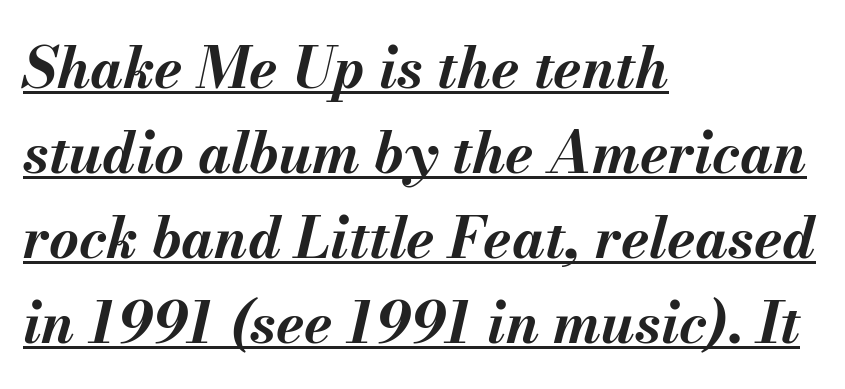
The image shows 57 px bold type, italic (leaning right); set left-aligned, normal line spacing (1.49x), normal letter spacing, underlined; medium stroke contrast and a small x-height.
